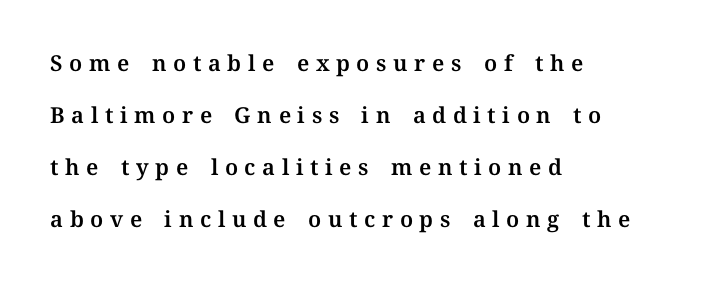
The lines are spread far apart with generous leading. Characters remain perfectly vertical along every line. Glance below the letters and you will spot only blank space. Horizontal alignment here is leftward, the default for most running prose. Display-style spreading of the glyphs; the letterfit is very open.
